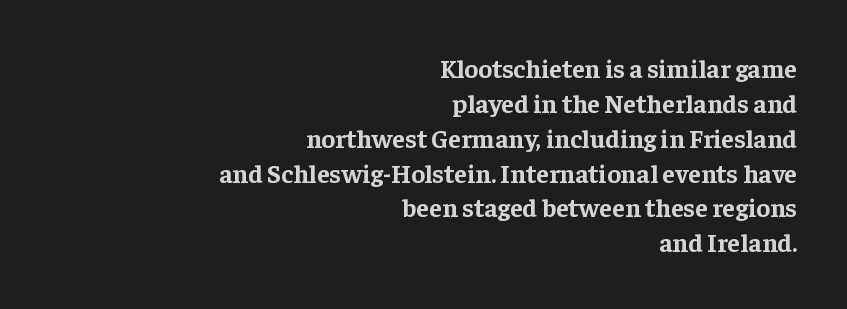
{"italic": "no", "bold": "yes", "underline": "no", "align": "right", "line_spacing": "normal", "line_spacing_ratio": 1.34, "letter_spacing": "normal", "letter_spacing_em": 0.0, "glyph_px": 26}
